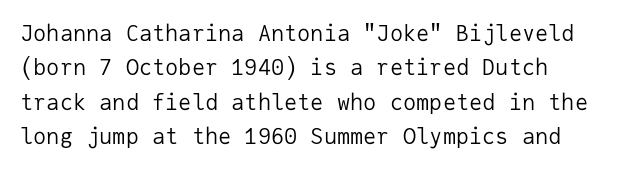
Q: Is the text bold? A: No.
Q: Is the text italic (slanted)? A: No, it is upright.
Q: Is the text underlined? A: No.
Q: How is the paragraph aligned? A: Left-aligned.
Q: Is the spacing between letters normal or unusually wide? A: Normal.
Q: Is the spacing between lines tight, normal or loose? A: Normal.
